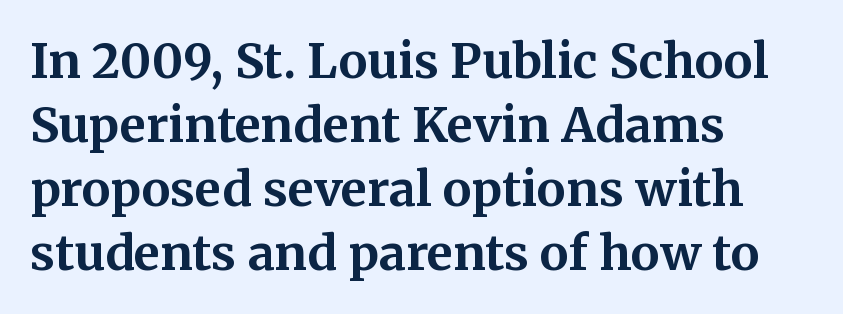
Q: Is the text bold? A: Yes.
Q: Is the text italic (slanted)? A: No, it is upright.
Q: Is the typeface a serif or a sans-serif typeface? A: Serif.
Q: Is the text underlined? A: No.
Q: How is the paragraph aligned? A: Left-aligned.
Q: Is the spacing between letters normal or unusually wide? A: Normal.
Q: Is the spacing between lines tight, normal or loose? A: Normal.
Q: Width (condensed, normal, or wide)? A: Normal.
Q: Stroke contrast? A: Medium.
Q: x-height? A: Medium.
Q: Monospaced? A: No.
